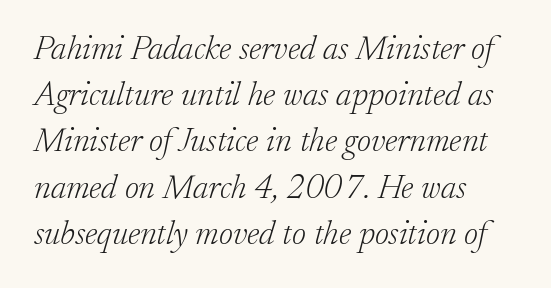
The image shows 34 px light serif type, italic (leaning right); set left-aligned, normal line spacing (1.36x), normal letter spacing, not underlined; low stroke contrast and a small x-height.
